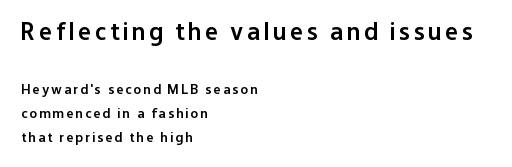
Line starts are locked; line ends wander. Scale decreases going downward across the two blocks. In terms of weight, the rendering is demibold, just under bold. The space between consecutive lines is moderate.
